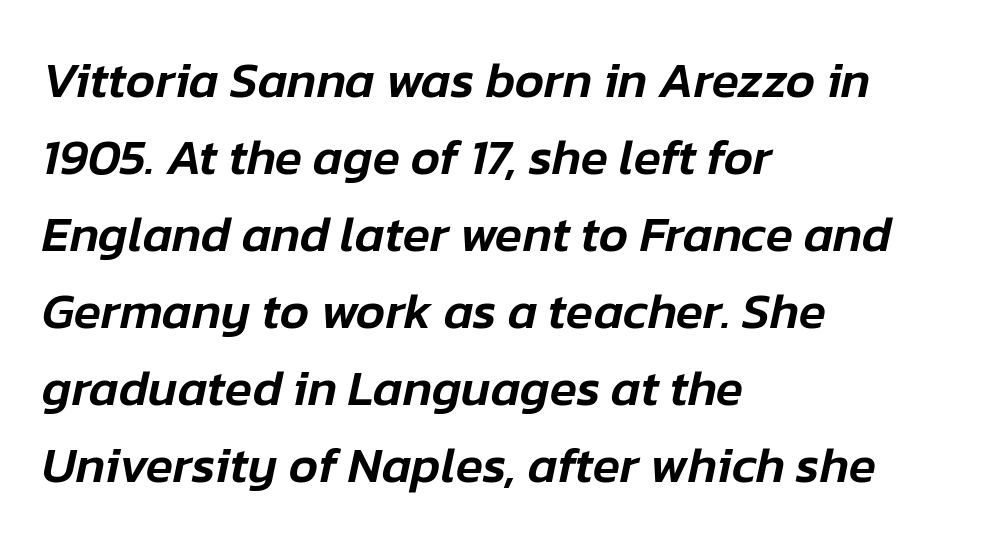
Q: Is the text italic (slanted)? A: Yes, it leans right by about 12 degrees.
Q: Is the text underlined? A: No.
Q: How is the paragraph aligned? A: Left-aligned.
Q: Is the spacing between letters normal or unusually wide? A: Normal.
Q: Is the spacing between lines tight, normal or loose? A: Normal.
Q: Width (condensed, normal, or wide)? A: Normal.
Q: Stroke contrast? A: Low.
Q: x-height? A: Medium.
Q: Monospaced? A: No.
